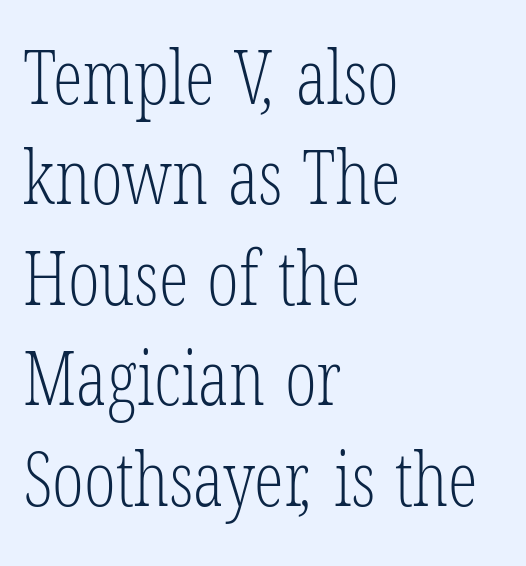
{"serif": "yes", "bold": "no", "weight": "light", "width": "condensed", "stroke_contrast": "low", "x_height": "medium", "monospaced": "no", "underline": "no", "align": "left", "line_spacing": "normal", "line_spacing_ratio": 1.34, "letter_spacing": "normal", "letter_spacing_em": 0.0, "glyph_px": 75}
